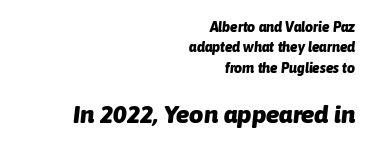
Characters follow at the spacing the type designer built in. Compared with ordinary roman type, these characters are visibly tilted. Only glyphs here, with clear space below each row. Heavy, bold letterforms. Evenly set lines give the paragraph a standard silhouette.
